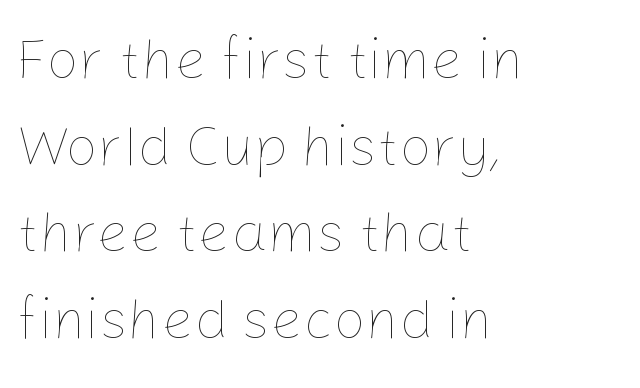
Q: Is the text bold? A: No.
Q: Is the text italic (slanted)? A: No, it is upright.
Q: Is the text underlined? A: No.
Q: How is the paragraph aligned? A: Left-aligned.
Q: Is the spacing between letters normal or unusually wide? A: Normal.
Q: Is the spacing between lines tight, normal or loose? A: Normal.
Q: Width (condensed, normal, or wide)? A: Normal.
Q: Stroke contrast? A: Low.
Q: x-height? A: Medium.
Q: Monospaced? A: No.
